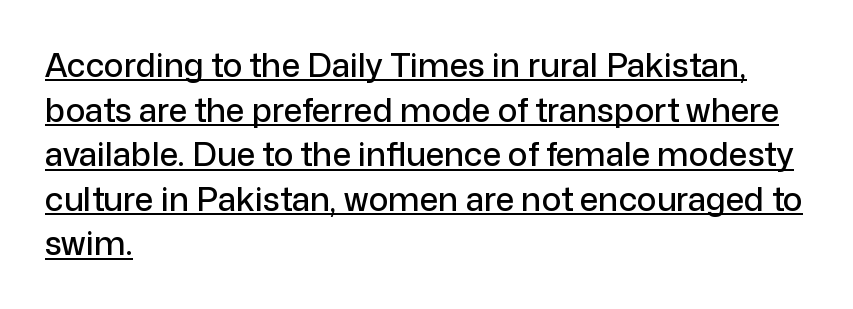
The image shows 33 px sans-serif type, upright; set left-aligned, normal line spacing (1.35x), normal letter spacing, underlined; low stroke contrast and a medium x-height.
